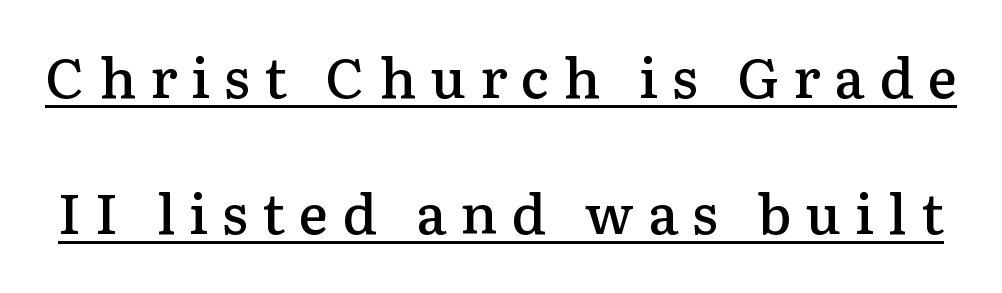
The image shows 56 px semibold serif type, upright; set loose line spacing (2.43x), unusually wide letter spacing (+0.25 em), underlined; low stroke contrast and a medium x-height.
